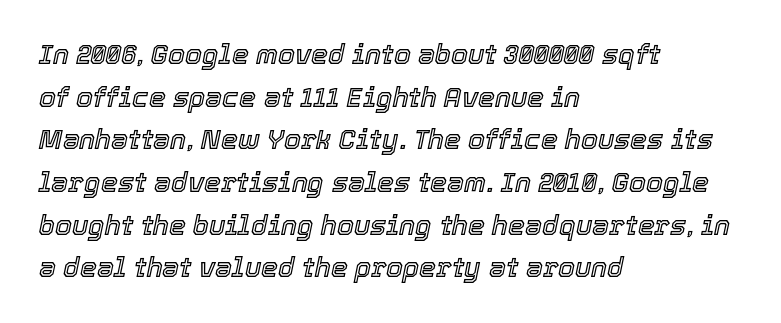
{"italic": "yes", "lean": "right", "slant_degrees": 12, "underline": "no", "align": "left", "line_spacing": "normal", "line_spacing_ratio": 1.58, "letter_spacing": "normal", "letter_spacing_em": 0.0, "glyph_px": 27}
